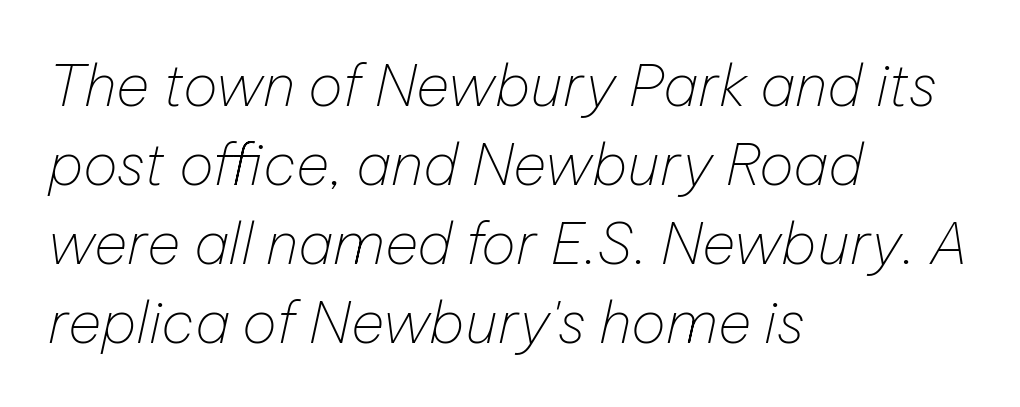
Each stroke keeps to a modest, everyday thickness or less. The rendering uses natural spacing where letterforms have individual widths. The lines in this sample share a left origin and differ only in where they stop. Spacing between characters is what you'd get straight out of the box. Notice how descenders clear the ascenders below comfortably — that's standard leading. The text carries the slant typical of an italic or oblique font.
